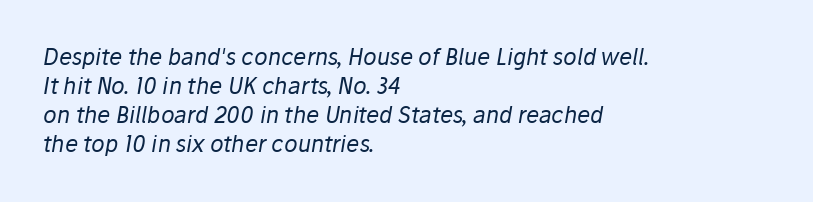
Q: Is the text bold? A: No.
Q: Is the text italic (slanted)? A: Yes, it leans right by about 10 degrees.
Q: Is the text underlined? A: No.
Q: How is the paragraph aligned? A: Left-aligned.
Q: Is the spacing between letters normal or unusually wide? A: Normal.
Q: Is the spacing between lines tight, normal or loose? A: Normal.
